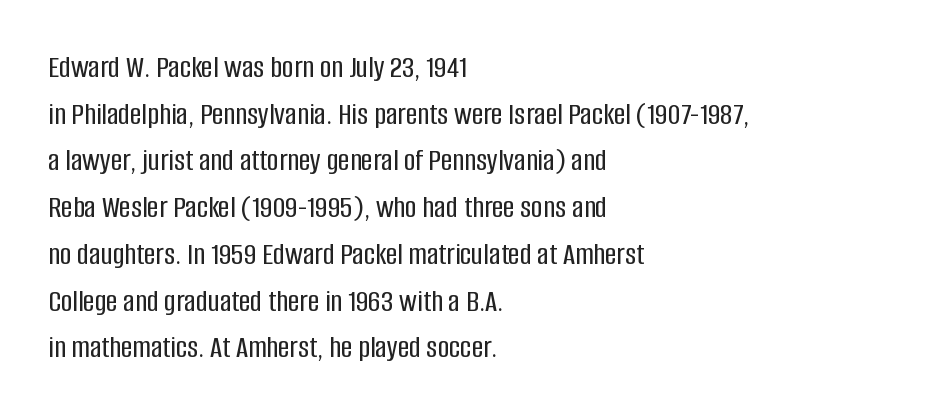
The image shows 32 px condensed sans-serif type, upright; set left-aligned, normal line spacing (1.46x), normal letter spacing, not underlined; low stroke contrast and a large x-height.
